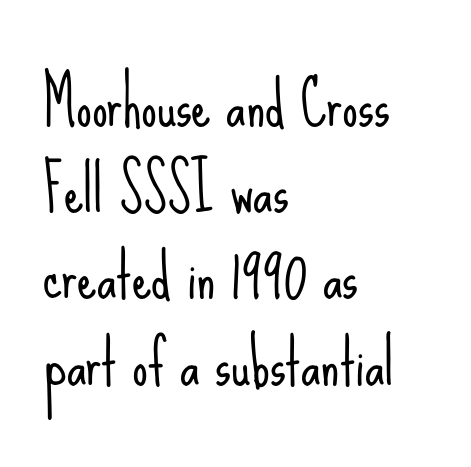
{"serif": "no", "italic": "no", "bold": "no", "weight": "light", "width": "condensed", "stroke_contrast": "low", "x_height": "small", "monospaced": "no", "underline": "no", "align": "left", "line_spacing": "normal", "line_spacing_ratio": 1.39, "letter_spacing": "normal", "letter_spacing_em": 0.0, "glyph_px": 62}
